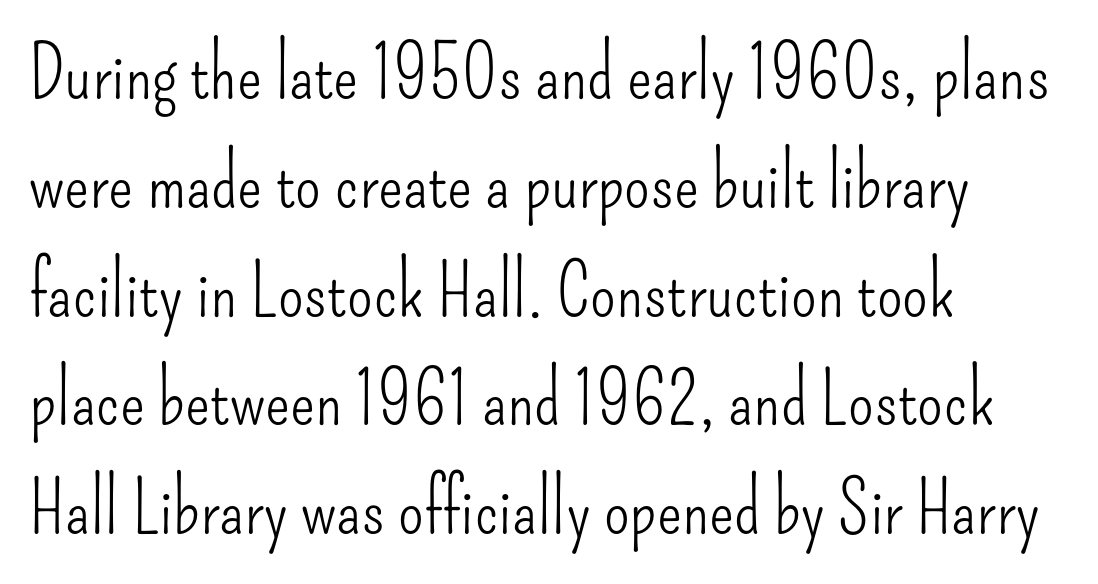
The image shows 74 px light, condensed sans-serif type, upright; set left-aligned, normal line spacing (1.47x), normal letter spacing, not underlined; low stroke contrast and a small x-height.
